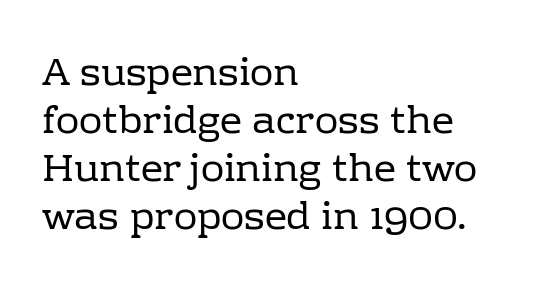
Q: Is the text bold? A: No.
Q: Is the text italic (slanted)? A: No, it is upright.
Q: Is the typeface a serif or a sans-serif typeface? A: Serif.
Q: Is the text underlined? A: No.
Q: How is the paragraph aligned? A: Left-aligned.
Q: Is the spacing between letters normal or unusually wide? A: Normal.
Q: Width (condensed, normal, or wide)? A: Normal.
Q: Stroke contrast? A: Low.
Q: x-height? A: Medium.
Q: Monospaced? A: No.
